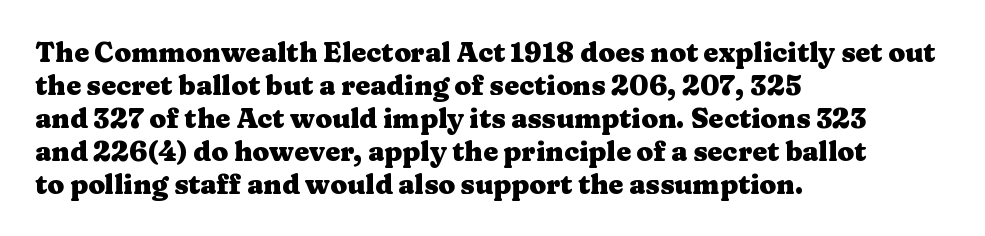
{"italic": "no", "bold": "yes", "underline": "no", "align": "left", "line_spacing_ratio": 1.22, "letter_spacing": "normal", "letter_spacing_em": 0.0, "glyph_px": 27}
